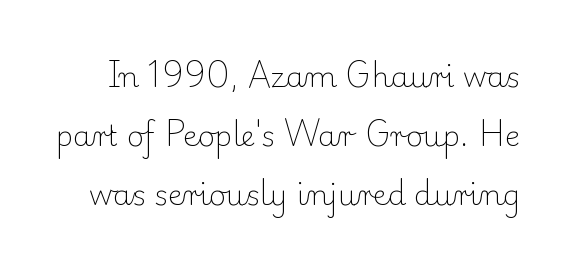
The image shows 29 px light serif type, upright; set loose line spacing (2.03x), normal letter spacing, not underlined; low stroke contrast and a small x-height.
